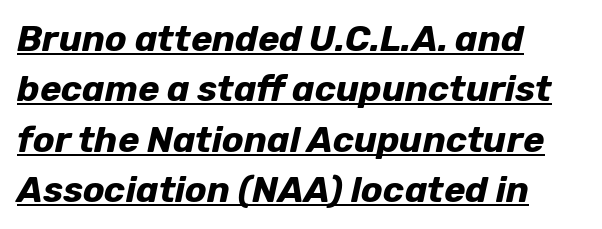
Honestly, the underline is the first thing you notice here. One glance says typical: line gaps are just what's usual. Alignment: flush left. Nothing unusual about the tracking: characters are spaced as the font intends.
